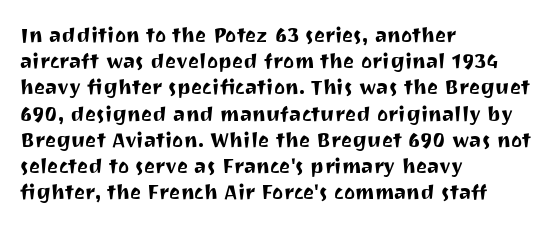
Q: Is the text italic (slanted)? A: No, it is upright.
Q: Is the text underlined? A: No.
Q: How is the paragraph aligned? A: Left-aligned.
Q: Is the spacing between letters normal or unusually wide? A: Normal.
Q: Is the spacing between lines tight, normal or loose? A: Normal.
